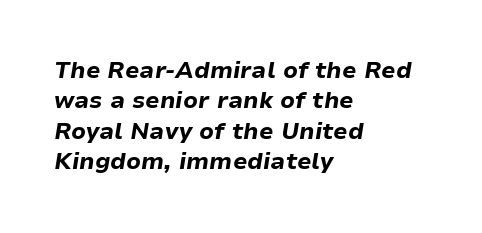
The image shows 23 px bold type, italic (leaning right); set left-aligned, normal line spacing (1.32x), normal letter spacing, not underlined.
